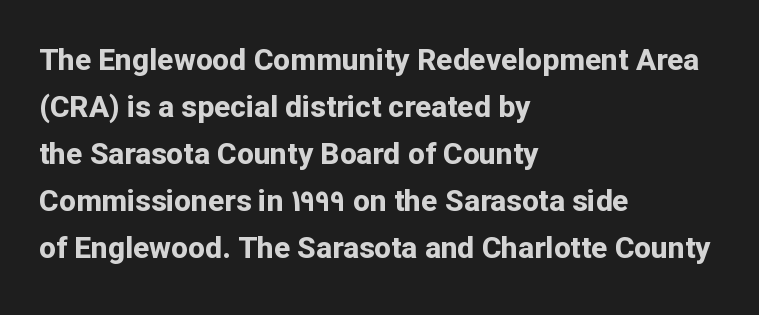
The image shows 30 px bold sans-serif type, upright; set left-aligned, normal line spacing (1.57x), normal letter spacing, not underlined; low stroke contrast and a medium x-height.
